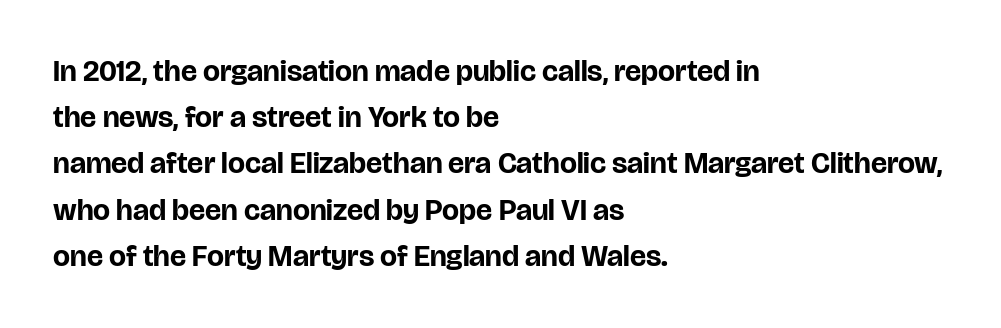
The image shows 30 px bold sans-serif type, upright; set left-aligned, normal line spacing (1.54x), normal letter spacing, not underlined; low stroke contrast and a large x-height.
